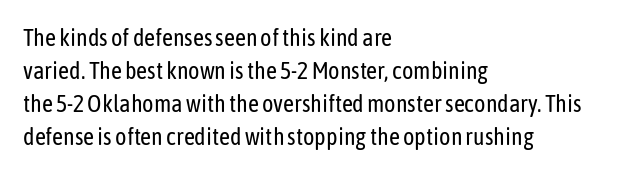
The image shows 24 px text type, upright; set left-aligned, normal line spacing (1.38x), normal letter spacing, not underlined.
